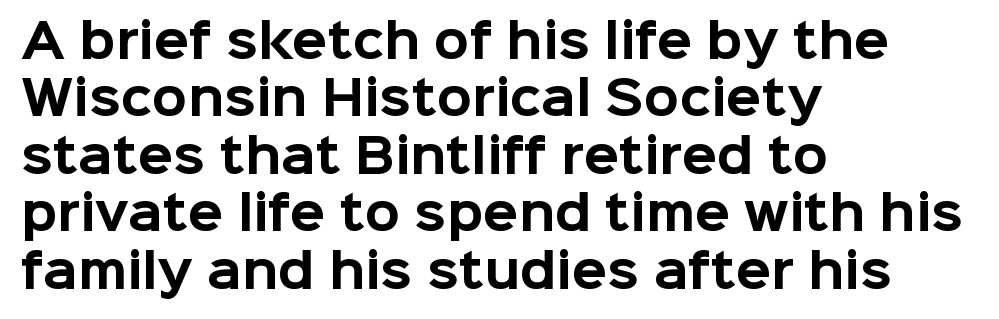
{"serif": "no", "italic": "no", "bold": "yes", "weight": "bold", "width": "normal", "stroke_contrast": "low", "x_height": "medium", "monospaced": "no", "underline": "no", "align": "left", "line_spacing": "normal", "line_spacing_ratio": 1.25, "letter_spacing": "normal", "letter_spacing_em": 0.0, "glyph_px": 46}
